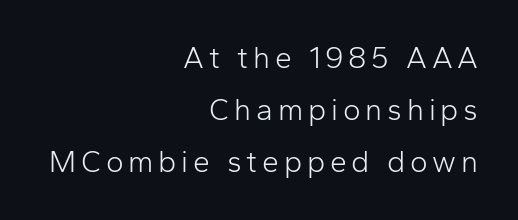
Q: Is the text bold? A: No.
Q: Is the text italic (slanted)? A: No, it is upright.
Q: Is the typeface a serif or a sans-serif typeface? A: Sans-serif.
Q: Is the text underlined? A: No.
Q: How is the paragraph aligned? A: Right-aligned.
Q: Width (condensed, normal, or wide)? A: Normal.
Q: Stroke contrast? A: Low.
Q: x-height? A: Medium.
Q: Monospaced? A: No.
